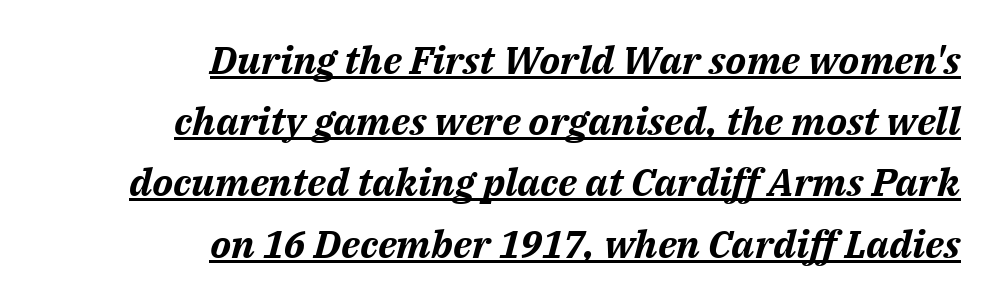
Visually the block forms a straight wall on the right and a jagged coastline on the left. The string is rendered with underlining switched on. One glance says typical: line gaps are just what's usual. The rendering uses natural spacing where letterforms have individual widths.
